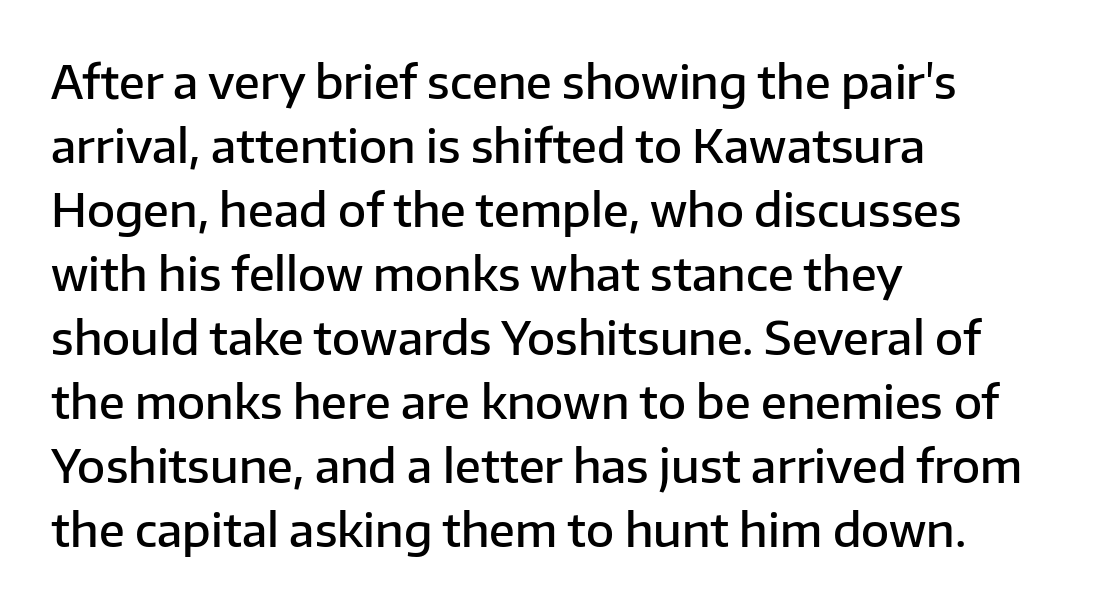
The image shows 46 px semibold sans-serif type, upright; set left-aligned, normal line spacing (1.39x), normal letter spacing, not underlined; low stroke contrast and a medium x-height.
